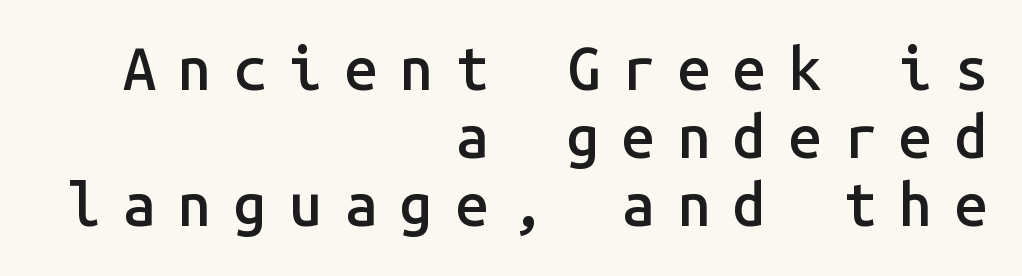
Q: Is the text bold? A: Semi-bold.
Q: Is the text italic (slanted)? A: No, it is upright.
Q: Is the typeface a serif or a sans-serif typeface? A: Sans-serif.
Q: Is the text underlined? A: No.
Q: How is the paragraph aligned? A: Right-aligned.
Q: Is the spacing between letters normal or unusually wide? A: Unusually wide.
Q: Is the spacing between lines tight, normal or loose? A: Tight.
Q: Width (condensed, normal, or wide)? A: Normal.
Q: Stroke contrast? A: Low.
Q: x-height? A: Medium.
Q: Monospaced? A: Yes.
